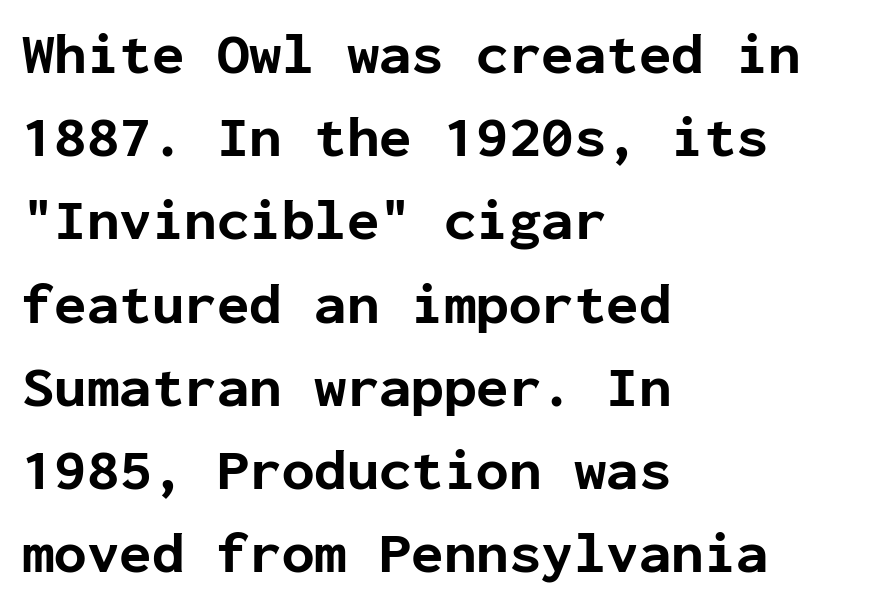
{"serif": "no", "italic": "no", "bold": "yes", "weight": "bold", "width": "normal", "stroke_contrast": "low", "x_height": "medium", "monospaced": "yes", "underline": "no", "align": "left", "line_spacing": "normal", "line_spacing_ratio": 1.41, "letter_spacing": "normal", "letter_spacing_em": 0.0, "glyph_px": 59}
